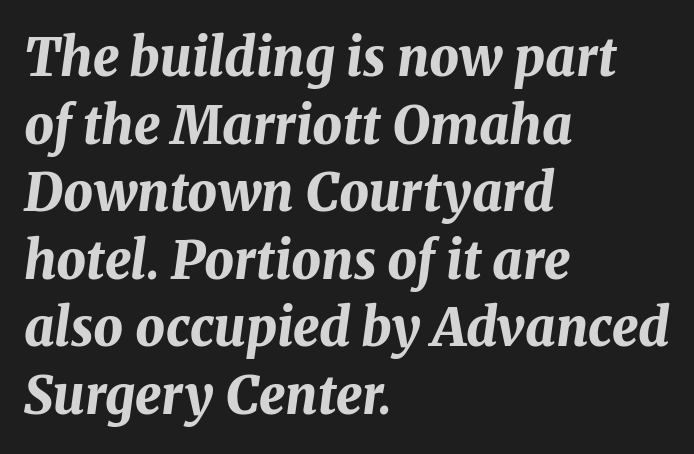
Q: Is the text bold? A: Yes.
Q: Is the text italic (slanted)? A: Yes, it leans right by about 8 degrees.
Q: Is the text underlined? A: No.
Q: How is the paragraph aligned? A: Left-aligned.
Q: Is the spacing between letters normal or unusually wide? A: Normal.
Q: Is the spacing between lines tight, normal or loose? A: Normal.
Q: Width (condensed, normal, or wide)? A: Normal.
Q: Stroke contrast? A: Medium.
Q: x-height? A: Medium.
Q: Monospaced? A: No.
